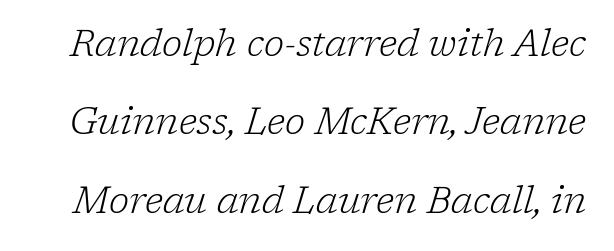
Q: Is the text bold? A: No.
Q: Is the text italic (slanted)? A: Yes, it leans right by about 17 degrees.
Q: Is the typeface a serif or a sans-serif typeface? A: Serif.
Q: Is the text underlined? A: No.
Q: Is the spacing between letters normal or unusually wide? A: Normal.
Q: Is the spacing between lines tight, normal or loose? A: Loose.
Q: Width (condensed, normal, or wide)? A: Normal.
Q: Stroke contrast? A: Low.
Q: x-height? A: Medium.
Q: Monospaced? A: No.
